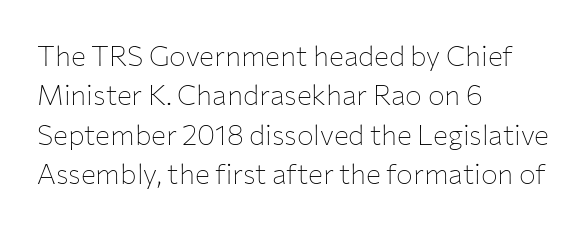
Q: Is the text bold? A: No.
Q: Is the text italic (slanted)? A: No, it is upright.
Q: Is the typeface a serif or a sans-serif typeface? A: Sans-serif.
Q: Is the text underlined? A: No.
Q: How is the paragraph aligned? A: Left-aligned.
Q: Is the spacing between letters normal or unusually wide? A: Normal.
Q: Is the spacing between lines tight, normal or loose? A: Normal.
Q: Width (condensed, normal, or wide)? A: Normal.
Q: Stroke contrast? A: Low.
Q: x-height? A: Medium.
Q: Monospaced? A: No.
